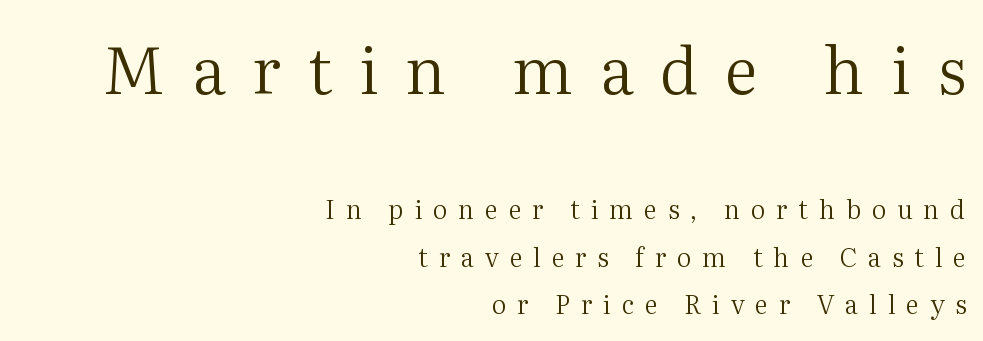
Q: Is the text bold? A: No.
Q: Is the text italic (slanted)? A: No, it is upright.
Q: Is the typeface a serif or a sans-serif typeface? A: Serif.
Q: Is the text underlined? A: No.
Q: How is the paragraph aligned? A: Right-aligned.
Q: Is the spacing between letters normal or unusually wide? A: Unusually wide.
Q: Which block of text is set in a larger size, the first (top) or the second (bottom)? A: The first (top) one.
Q: Width (condensed, normal, or wide)? A: Normal.
Q: Stroke contrast? A: Medium.
Q: x-height? A: Medium.
Q: Monospaced? A: No.
